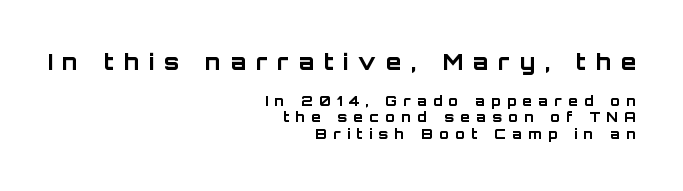
You could only call the tracking loose — the letters float apart. Each line ends at the same right margin while the left side varies. Weight: bold. Only glyphs here, with clear space below each row.
